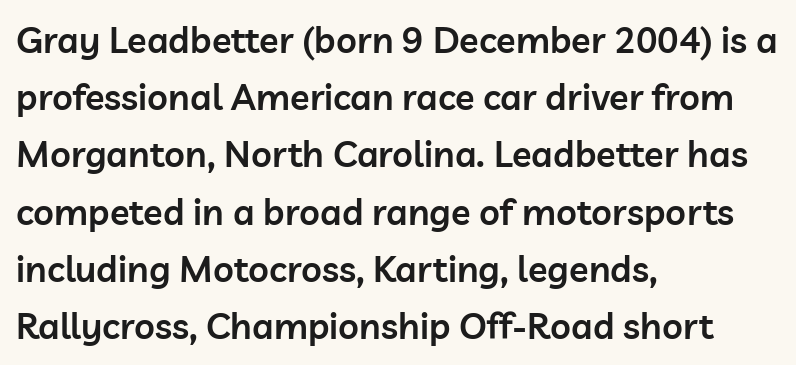
The specimen omits any rule beneath the text block's lines. How are the letters spaced? Ordinarily, with no added tracking. Look at the stroke-to-counter ratio: somewhat heavy, a semibold. The text block is weighted toward the left margin, trailing off unevenly rightward. Looks like regular typesetting: each glyph gets only the width it needs. The rendering shows plain stroke endings on the letterforms — a sans-serif design.
